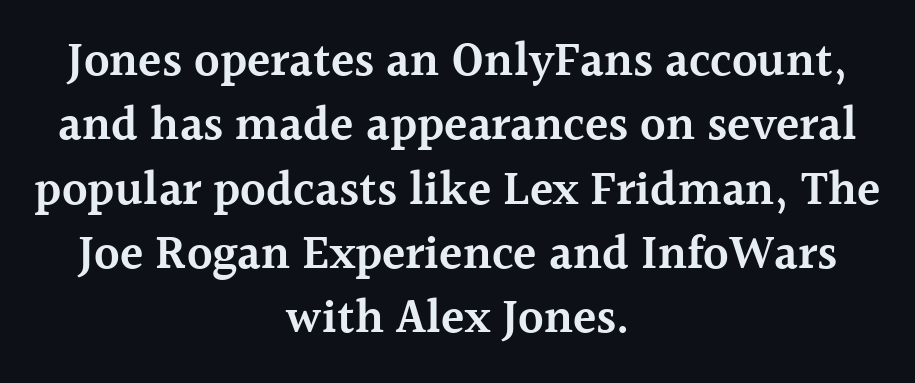
The image shows 48 px semibold serif type, upright; set centered, normal line spacing (1.34x), normal letter spacing, not underlined; a medium x-height.
